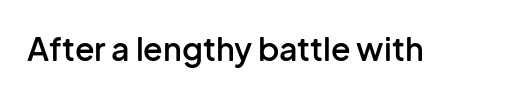
Q: Is the text bold? A: Semi-bold.
Q: Is the text italic (slanted)? A: No, it is upright.
Q: Is the typeface a serif or a sans-serif typeface? A: Sans-serif.
Q: Is the text underlined? A: No.
Q: Is the spacing between letters normal or unusually wide? A: Normal.
Q: Width (condensed, normal, or wide)? A: Normal.
Q: Stroke contrast? A: Low.
Q: x-height? A: Medium.
Q: Monospaced? A: No.
